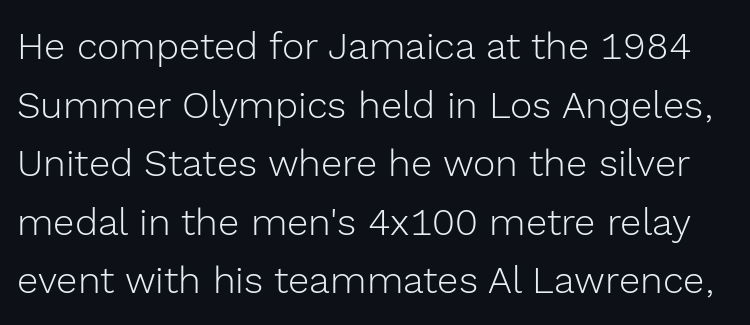
{"serif": "no", "italic": "no", "bold": "no", "weight": "light", "width": "normal", "x_height": "medium", "monospaced": "no", "underline": "no", "line_spacing": "normal", "line_spacing_ratio": 1.54, "letter_spacing": "normal", "letter_spacing_em": 0.0, "glyph_px": 38}
